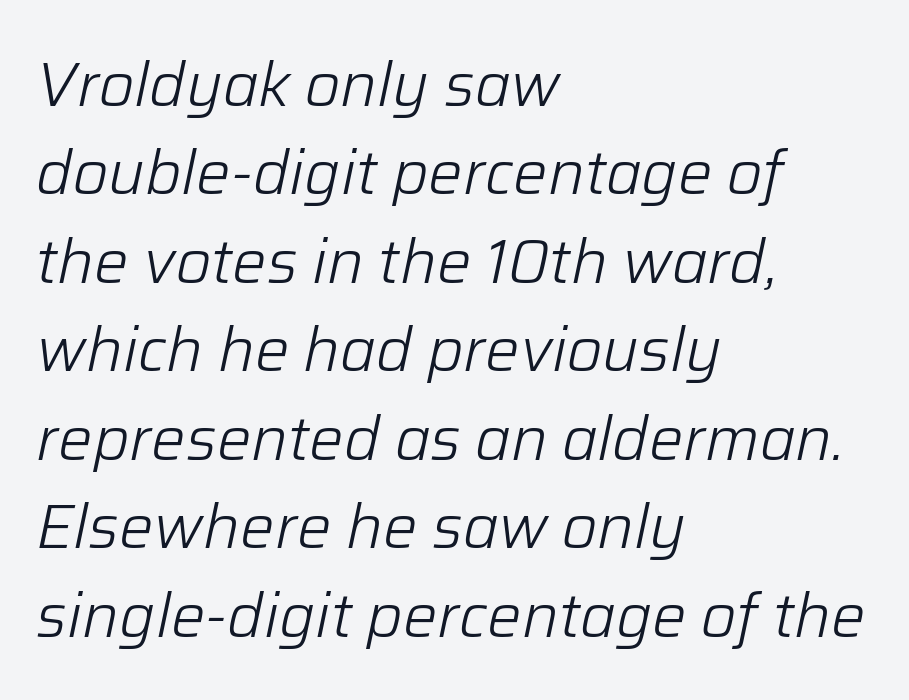
The image shows 61 px light type, italic (leaning right); set left-aligned, normal line spacing (1.45x), normal letter spacing, not underlined; low stroke contrast and a medium x-height.
